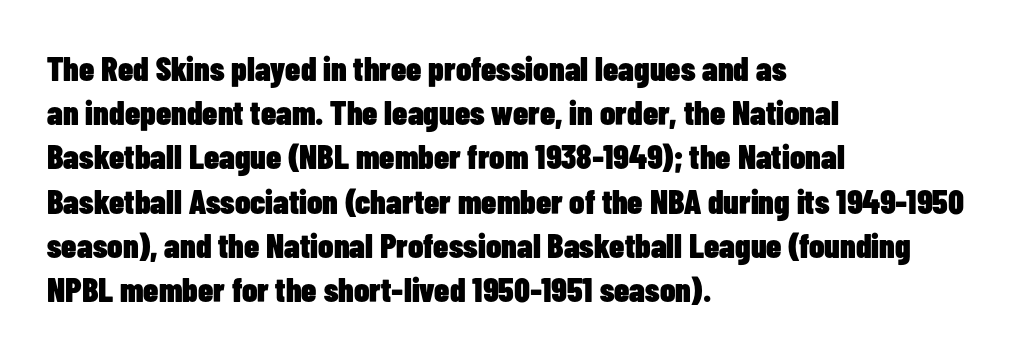
The typesetter chose a ragged-right arrangement here. The passage shown is typed in a proportional face where columns would drift. Each word holds together tightly as a unit, with standard inter-letter gaps. No feet cap the strokes, marking this as sans-serif type. A typesetter would mark this as roman, not italic. Check the space under the baseline: it is left empty.
